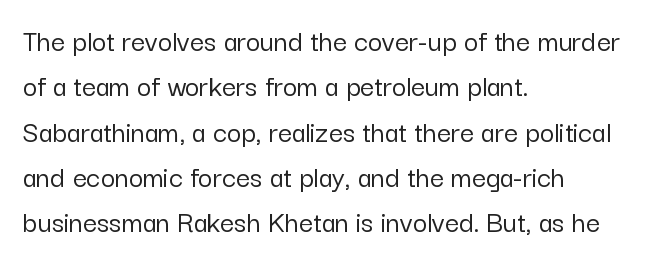
{"serif": "no", "italic": "no", "width": "normal", "stroke_contrast": "low", "x_height": "medium", "monospaced": "no", "underline": "no", "align": "left", "line_spacing": "normal", "line_spacing_ratio": 1.46, "letter_spacing": "normal", "letter_spacing_em": 0.0, "glyph_px": 31}
